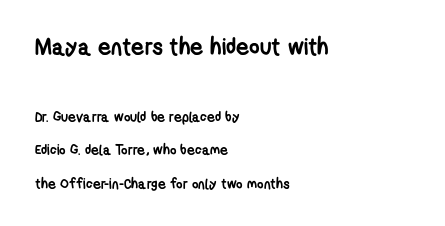
The image shows 23 px bold type; set left-aligned, loose line spacing (2.4x), normal letter spacing, not underlined; the first (top) block is 1.64x larger.
